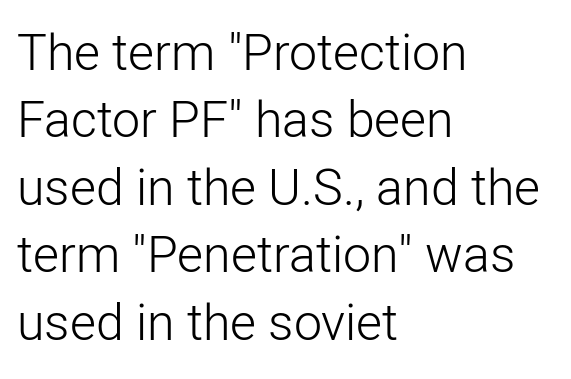
The image shows 50 px light sans-serif type, upright; set left-aligned, normal line spacing (1.35x), normal letter spacing, not underlined; low stroke contrast and a medium x-height.
